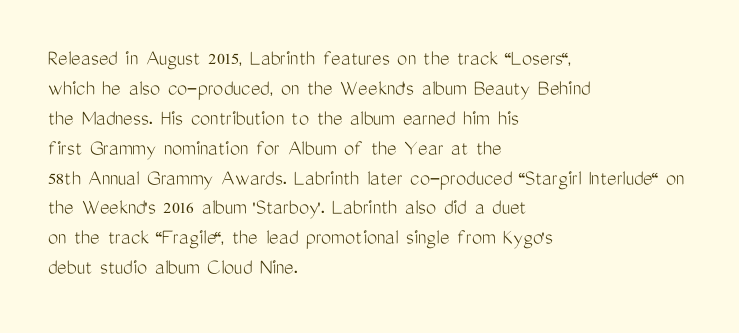
Q: Is the text bold? A: No.
Q: Is the text italic (slanted)? A: No, it is upright.
Q: Is the text underlined? A: No.
Q: How is the paragraph aligned? A: Left-aligned.
Q: Is the spacing between letters normal or unusually wide? A: Normal.
Q: Is the spacing between lines tight, normal or loose? A: Normal.
